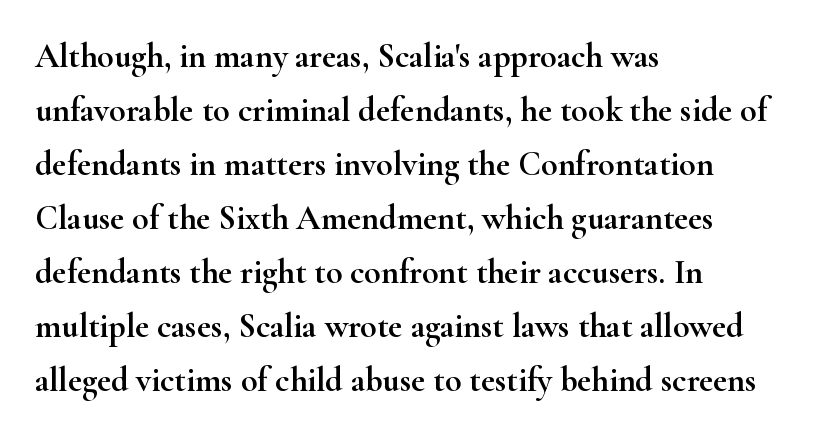
Students, note that the glyphs here touch the page at normal intervals. Regular leading. Bare-footed words on every line. Notice how the stems are strictly vertical — no italics here. Looks like regular typesetting: each glyph gets only the width it needs.
